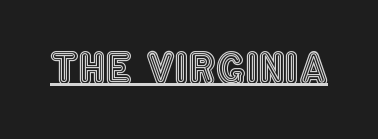
The image shows 42 px condensed type, upright; set normal letter spacing, underlined; a large x-height.
